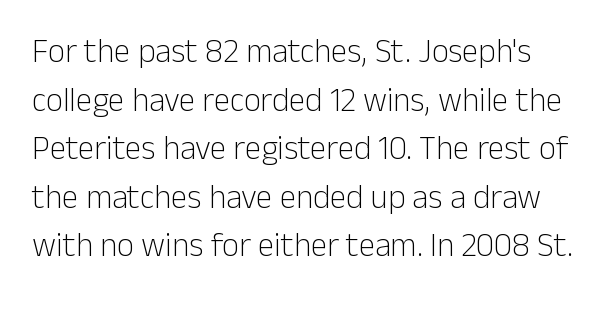
The image shows 33 px light sans-serif type, upright; set normal line spacing (1.47x), normal letter spacing, not underlined; low stroke contrast and a medium x-height.
